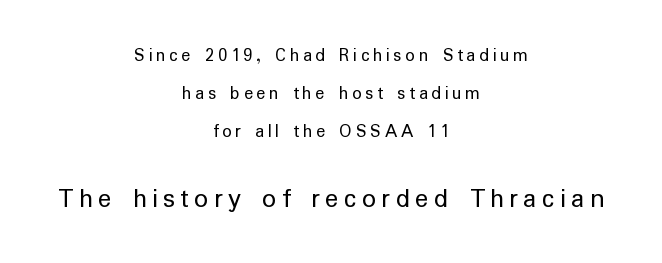
Q: Is the text bold? A: No.
Q: Is the text italic (slanted)? A: No, it is upright.
Q: Is the typeface a serif or a sans-serif typeface? A: Sans-serif.
Q: Is the text underlined? A: No.
Q: How is the paragraph aligned? A: Centered.
Q: Is the spacing between lines tight, normal or loose? A: Loose.
Q: Which block of text is set in a larger size, the first (top) or the second (bottom)? A: The second (bottom) one.
Q: Width (condensed, normal, or wide)? A: Normal.
Q: Stroke contrast? A: Low.
Q: x-height? A: Medium.
Q: Monospaced? A: No.
